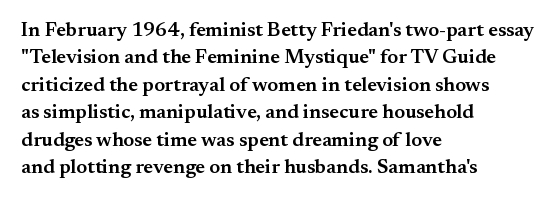
The image shows 20 px text type, upright; set left-aligned, normal line spacing (1.37x), normal letter spacing, not underlined.
